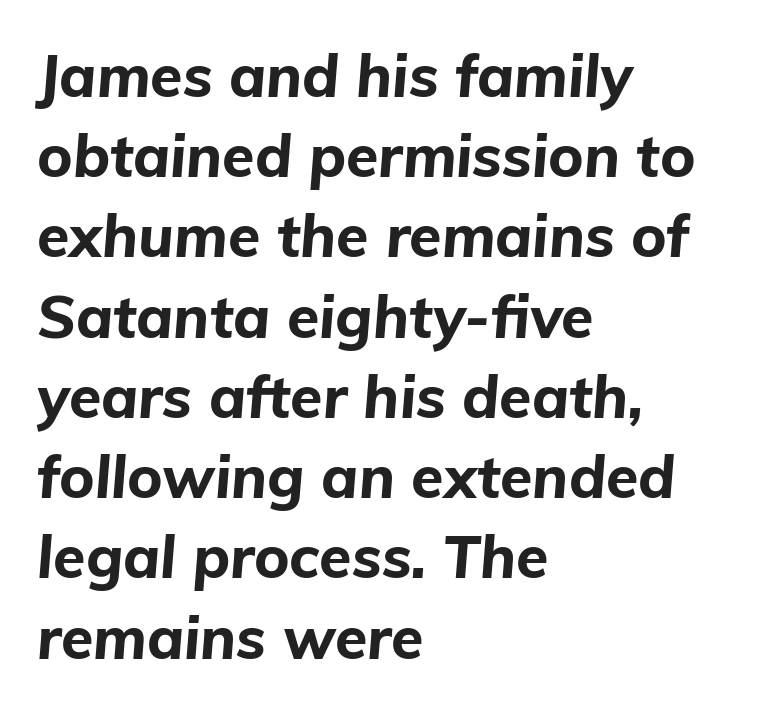
Q: Is the text bold? A: Yes.
Q: Is the text italic (slanted)? A: Yes, it leans right by about 5 degrees.
Q: Is the text underlined? A: No.
Q: How is the paragraph aligned? A: Left-aligned.
Q: Is the spacing between letters normal or unusually wide? A: Normal.
Q: Is the spacing between lines tight, normal or loose? A: Normal.
Q: Width (condensed, normal, or wide)? A: Normal.
Q: Stroke contrast? A: Low.
Q: x-height? A: Medium.
Q: Monospaced? A: No.
